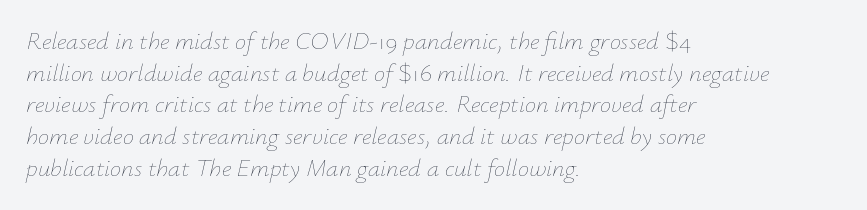
The image shows 25 px text type, italic (leaning right); set left-aligned, normal line spacing (1.27x), normal letter spacing, not underlined.
